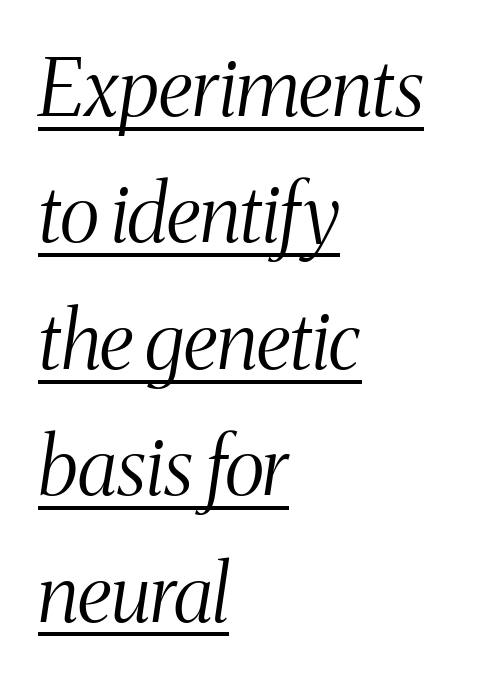
The image shows 79 px light, condensed serif type, italic (leaning right); set left-aligned, normal line spacing (1.6x), normal letter spacing, underlined; medium stroke contrast and a medium x-height.
